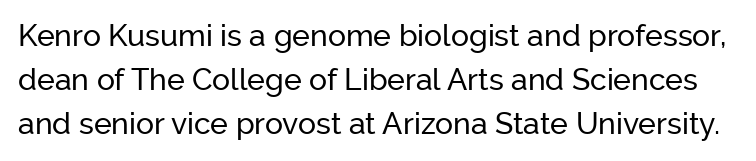
{"serif": "no", "italic": "no", "width": "normal", "stroke_contrast": "low", "x_height": "medium", "monospaced": "no", "underline": "no", "line_spacing": "normal", "line_spacing_ratio": 1.47, "letter_spacing": "normal", "letter_spacing_em": 0.0, "glyph_px": 30}
